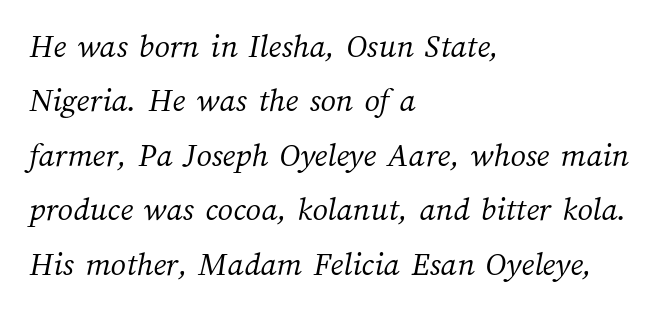
The image shows 34 px light type; set left-aligned, normal line spacing (1.6x), normal letter spacing, not underlined; medium stroke contrast and a medium x-height.
